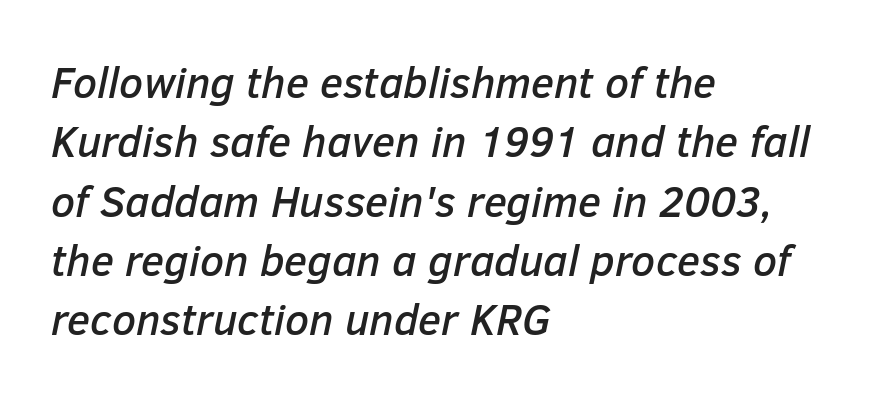
Here the glyphs are tracked normally, forming tight word shapes. An italicized treatment has been applied to the whole sample. Think of a printed novel: that variable character pitch is what you see here. The zone under the glyphs is completely vacant.
